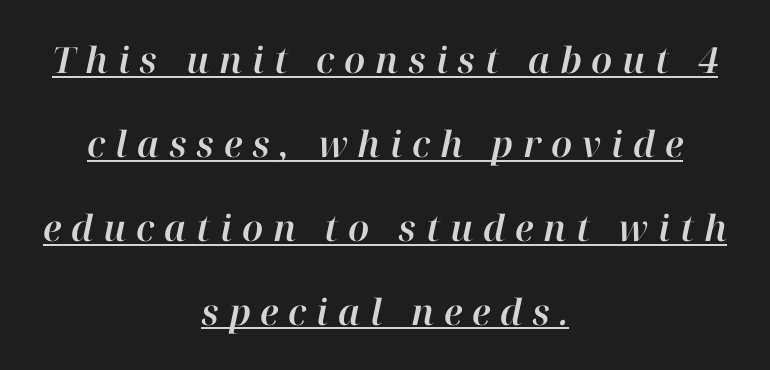
The image shows 36 px text type, italic (leaning right); set centered, loose line spacing (2.33x), unusually wide letter spacing (+0.27 em), underlined; high stroke contrast and a medium x-height.
